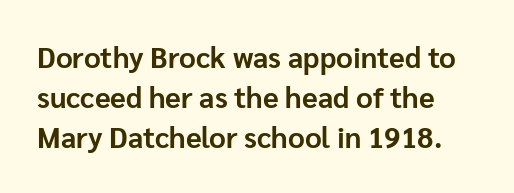
How heavy is the stroke? Heavy — this is a bold. I'd call this a sans setting — the letters go barefoot. Students, note that the glyphs here touch the page at normal intervals. The face used here is proportionally spaced, like ordinary book or web type. Rule under the text: the space is simply empty. Characters remain perfectly vertical along every line.
